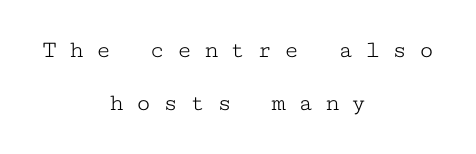
Q: Is the text bold? A: No.
Q: Is the text italic (slanted)? A: No, it is upright.
Q: Is the text underlined? A: No.
Q: How is the paragraph aligned? A: Centered.
Q: Is the spacing between letters normal or unusually wide? A: Unusually wide.
Q: Is the spacing between lines tight, normal or loose? A: Loose.
